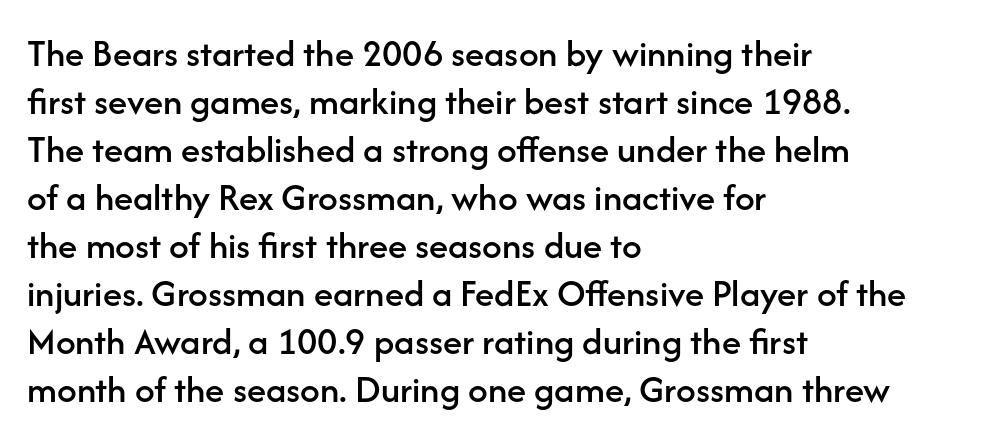
{"serif": "no", "italic": "no", "width": "normal", "stroke_contrast": "low", "x_height": "medium", "monospaced": "no", "underline": "no", "align": "left", "line_spacing_ratio": 1.23, "letter_spacing": "normal", "letter_spacing_em": 0.0, "glyph_px": 39}
